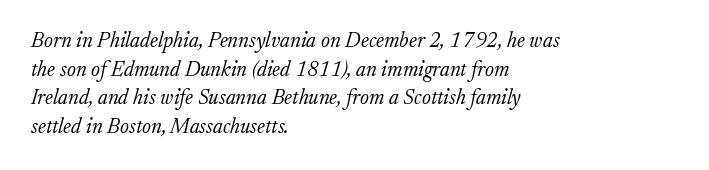
{"italic": "yes", "lean": "right", "slant_degrees": 17, "bold": "no", "underline": "no", "align": "left", "line_spacing": "normal", "line_spacing_ratio": 1.36, "letter_spacing": "normal", "letter_spacing_em": 0.0, "glyph_px": 21}
